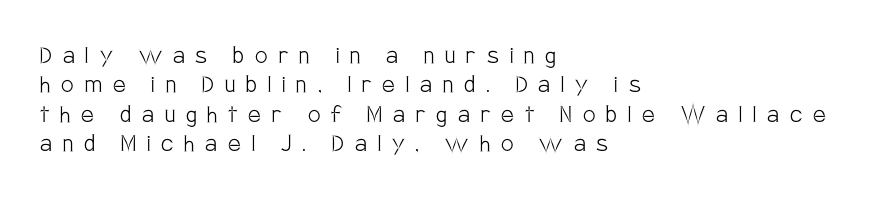
{"serif": "no", "italic": "no", "bold": "no", "weight": "light", "width": "condensed", "stroke_contrast": "low", "x_height": "large", "monospaced": "no", "underline": "no", "align": "left", "line_spacing": "tight", "line_spacing_ratio": 1.05, "letter_spacing": "wide", "letter_spacing_em": 0.39, "glyph_px": 28}
